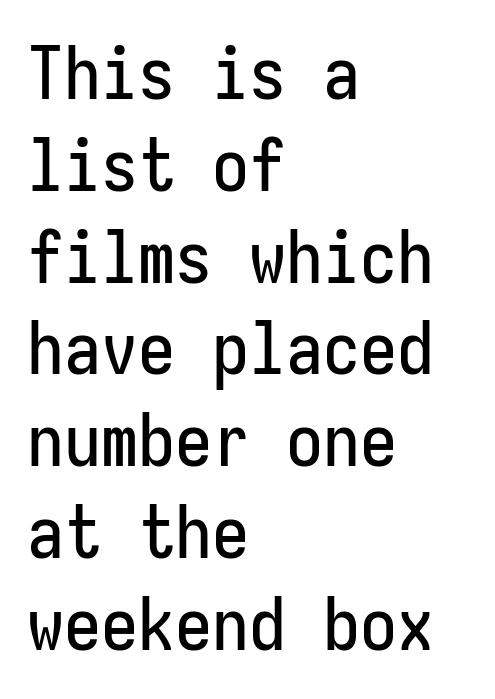
{"serif": "no", "italic": "no", "width": "condensed", "stroke_contrast": "low", "x_height": "medium", "monospaced": "yes", "underline": "no", "align": "left", "line_spacing_ratio": 1.24, "letter_spacing": "normal", "letter_spacing_em": 0.0, "glyph_px": 74}
